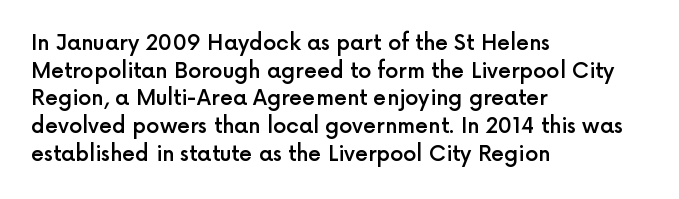
The image shows 21 px text type, upright; set left-aligned, normal line spacing (1.32x), normal letter spacing, not underlined.
